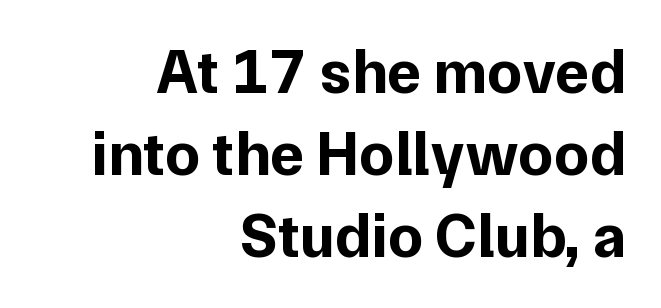
Q: Is the text bold? A: Yes.
Q: Is the text italic (slanted)? A: No, it is upright.
Q: Is the typeface a serif or a sans-serif typeface? A: Sans-serif.
Q: Is the text underlined? A: No.
Q: How is the paragraph aligned? A: Right-aligned.
Q: Is the spacing between letters normal or unusually wide? A: Normal.
Q: Is the spacing between lines tight, normal or loose? A: Normal.
Q: Width (condensed, normal, or wide)? A: Normal.
Q: Stroke contrast? A: Low.
Q: x-height? A: Medium.
Q: Monospaced? A: No.
